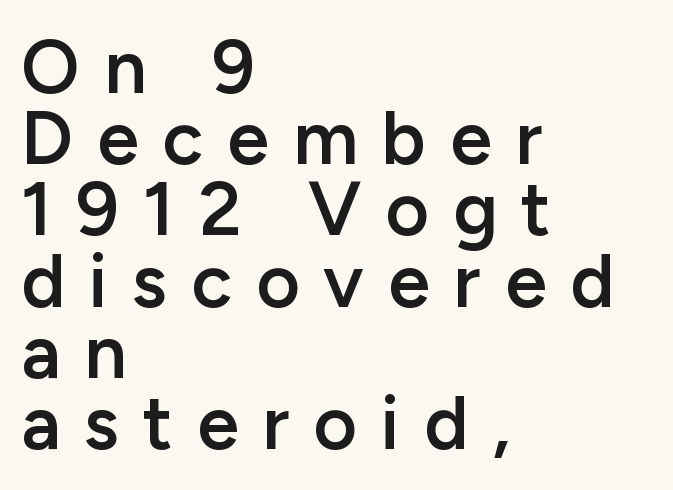
Q: Is the text bold? A: Semi-bold.
Q: Is the text italic (slanted)? A: No, it is upright.
Q: Is the typeface a serif or a sans-serif typeface? A: Sans-serif.
Q: Is the text underlined? A: No.
Q: How is the paragraph aligned? A: Left-aligned.
Q: Is the spacing between letters normal or unusually wide? A: Unusually wide.
Q: Is the spacing between lines tight, normal or loose? A: Tight.
Q: Width (condensed, normal, or wide)? A: Normal.
Q: Stroke contrast? A: Low.
Q: x-height? A: Medium.
Q: Monospaced? A: No.
